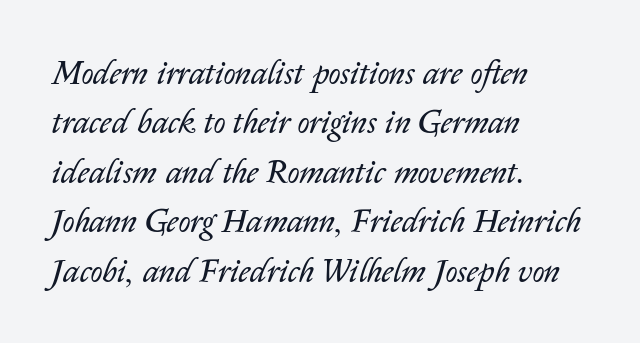
Does extra space separate the letters? No, they use regular spacing. The paragraph shown leans on its left margin. Heft: none added — not bold. An italicized treatment has been applied to the whole sample. Words float on clear page, feet unadorned. Students, observe: this is what conventionally led text looks like.
